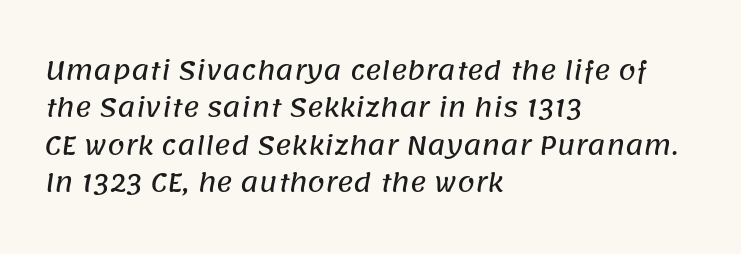
{"underline": "no", "align": "left", "line_spacing": "normal", "line_spacing_ratio": 1.5, "letter_spacing": "normal", "letter_spacing_em": 0.0, "glyph_px": 25}
